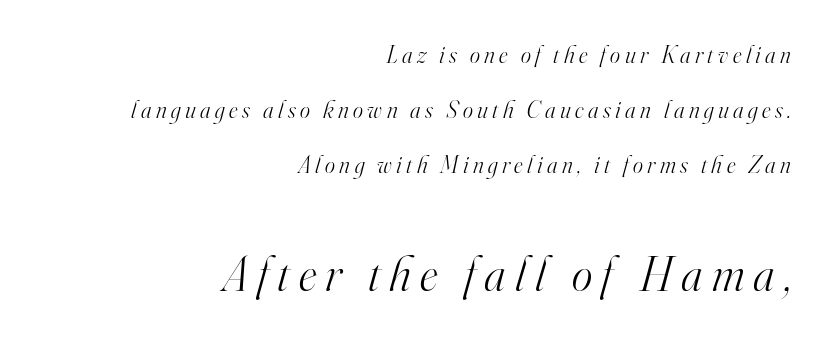
{"serif": "yes", "italic": "yes", "lean": "right", "slant_degrees": 16, "bold": "no", "weight": "light", "width": "normal", "stroke_contrast": "high", "x_height": "small", "monospaced": "no", "underline": "no", "align": "right", "line_spacing": "loose", "line_spacing_ratio": 2.29, "larger_block": "second", "size_ratio": 2.04, "glyph_px": 49}
